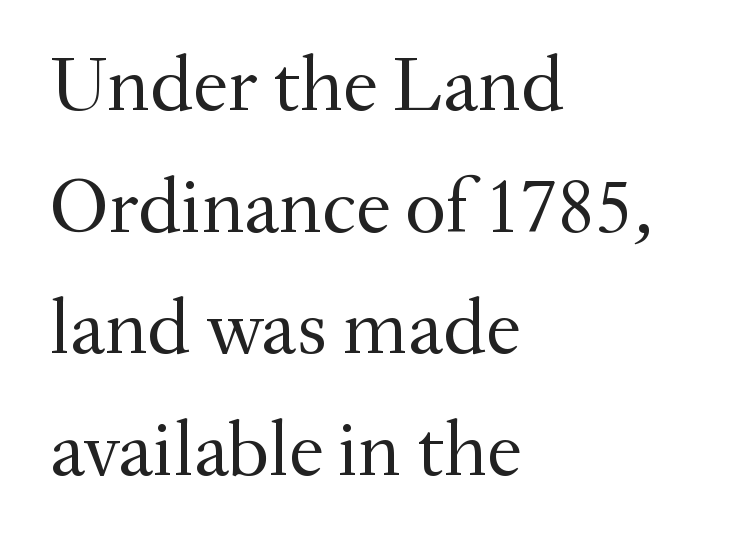
The image shows 79 px regular-weight serif type, upright; set left-aligned, normal line spacing (1.54x), normal letter spacing, not underlined; medium stroke contrast and a small x-height.
